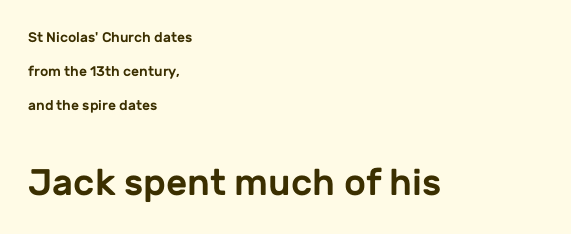
{"serif": "no", "italic": "no", "width": "normal", "stroke_contrast": "low", "x_height": "medium", "monospaced": "no", "underline": "no", "align": "left", "line_spacing": "loose", "line_spacing_ratio": 2.44, "letter_spacing": "normal", "letter_spacing_em": 0.0, "larger_block": "second", "size_ratio": 2.64, "glyph_px": 37}
